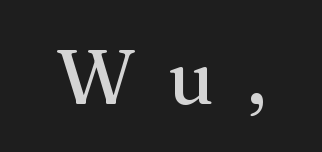
The type sits square on the baseline with zero lean. The strip under each line holds only bare page. The passage shown is typed in a proportional face where columns would drift. Little horizontal feet cap the strokes, marking this as serif type. The letters are spread apart with noticeably loose tracking.
